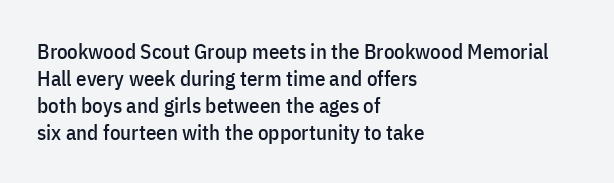
The image shows 21 px text type, upright; set left-aligned, normal line spacing (1.28x), normal letter spacing, not underlined.
